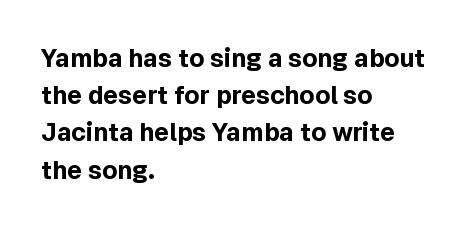
{"italic": "no", "bold": "yes", "underline": "no", "align": "left", "line_spacing": "normal", "line_spacing_ratio": 1.49, "letter_spacing": "normal", "letter_spacing_em": 0.0, "glyph_px": 25}
